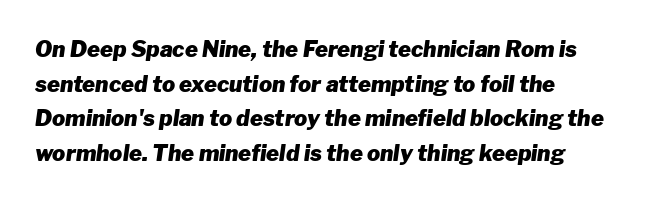
{"italic": "yes", "lean": "right", "slant_degrees": 8, "bold": "yes", "underline": "no", "line_spacing": "normal", "line_spacing_ratio": 1.57, "letter_spacing": "normal", "letter_spacing_em": 0.0, "glyph_px": 22}
